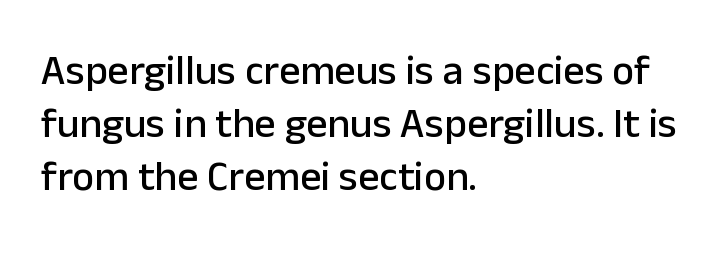
{"serif": "no", "italic": "no", "width": "normal", "stroke_contrast": "low", "x_height": "medium", "monospaced": "no", "underline": "no", "align": "left", "line_spacing": "normal", "line_spacing_ratio": 1.26, "letter_spacing": "normal", "letter_spacing_em": 0.0, "glyph_px": 42}
